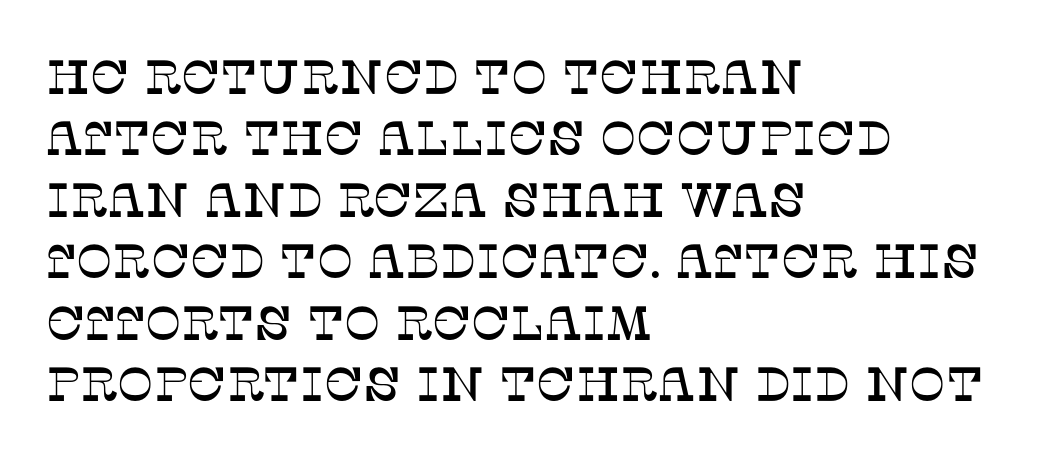
This block has exactly the height ordinary leading produces. Inter-character spacing is left at the font's built-in metrics. Line starts are locked; line ends wander. Each row of text sits above clean, open space. You could not count columns in this text — the font is proportionally spaced.
